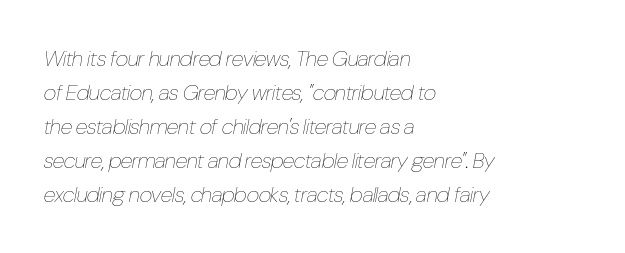
Spacing between characters is what you'd get straight out of the box. The vertical gap from one line to the next is medium. Posture: slanted. Leftover space on each line is placed entirely after the last word. Think standard paragraph weight, or any step lighter than that. The glyphs are unaccompanied by any horizontal stroke below them.
